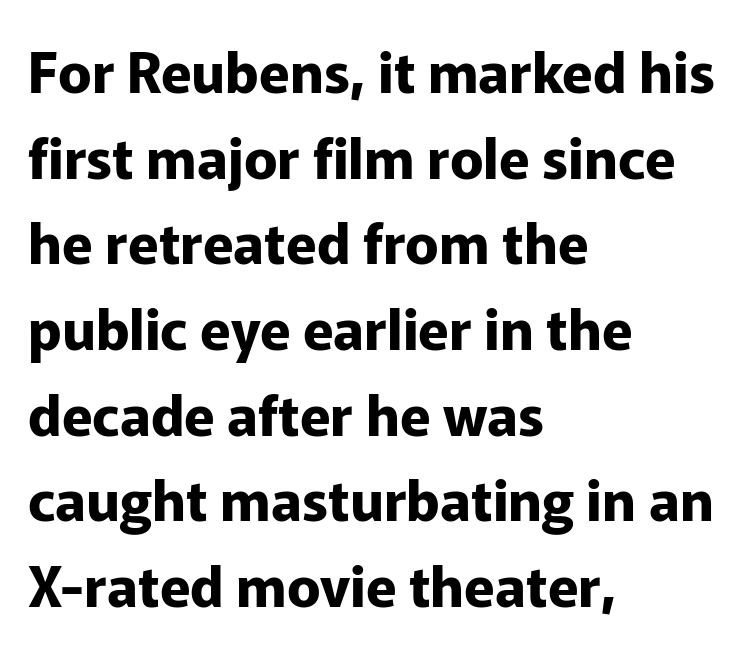
The image shows 56 px bold sans-serif type, upright; set left-aligned, normal line spacing (1.53x), normal letter spacing, not underlined; low stroke contrast and a medium x-height.
